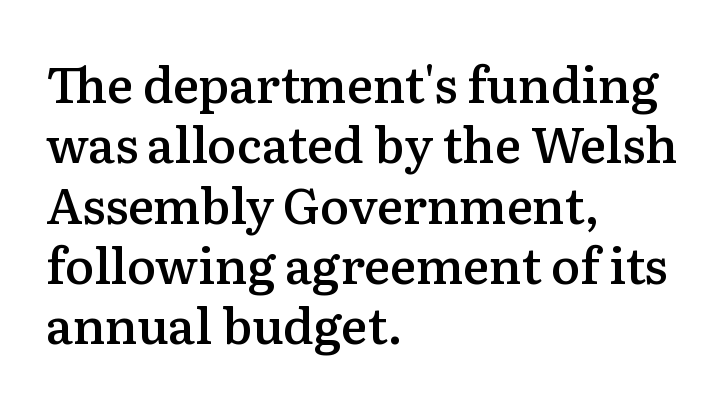
Weight check: semibold — heavier than regular, not quite bold. Does the lettering tilt? It doesn't — this is upright. You can tell from the footed stems that serif type was used. Each letter keeps its own natural width here, so spacing adapts to shape.
